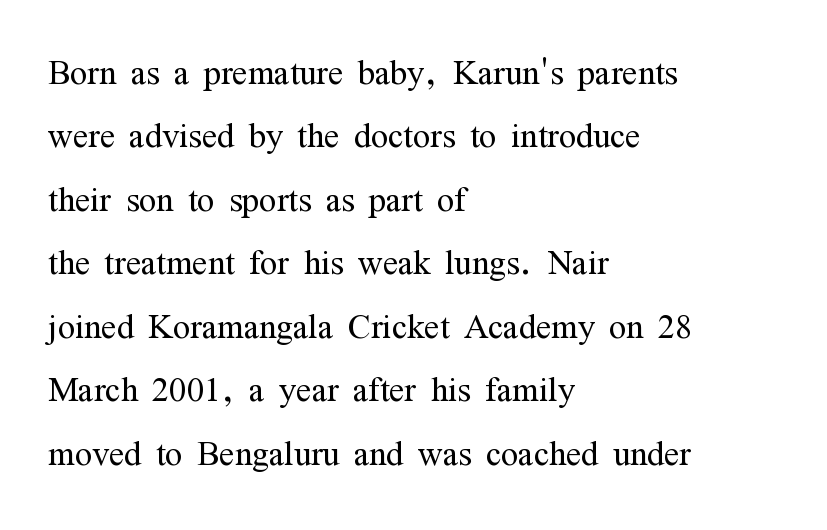
The image shows 45 px light, condensed serif type, upright; set left-aligned, normal line spacing (1.41x), normal letter spacing, not underlined; medium stroke contrast and a medium x-height.
